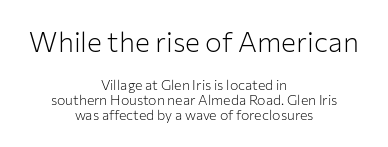
Compared with typical body copy, the letter spacing here is the same. Each letter keeps its own natural width here, so spacing adapts to shape. Weight: regular or lighter. A typesetter would mark this as roman, not italic. Reading top to bottom, the characters get smaller at the block break.
